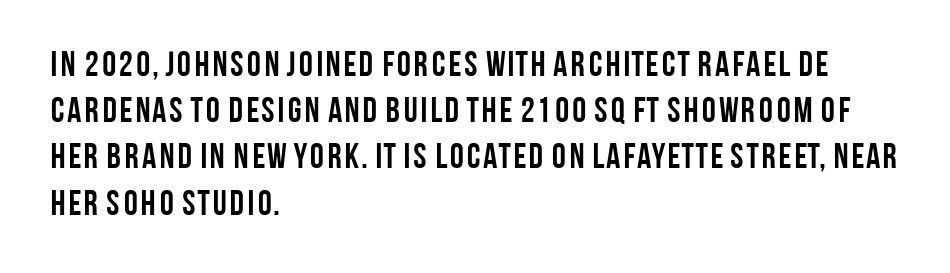
The image shows 35 px semibold, condensed sans-serif type, upright; set left-aligned, normal line spacing (1.32x), normal letter spacing, not underlined; low stroke contrast and a large x-height.
